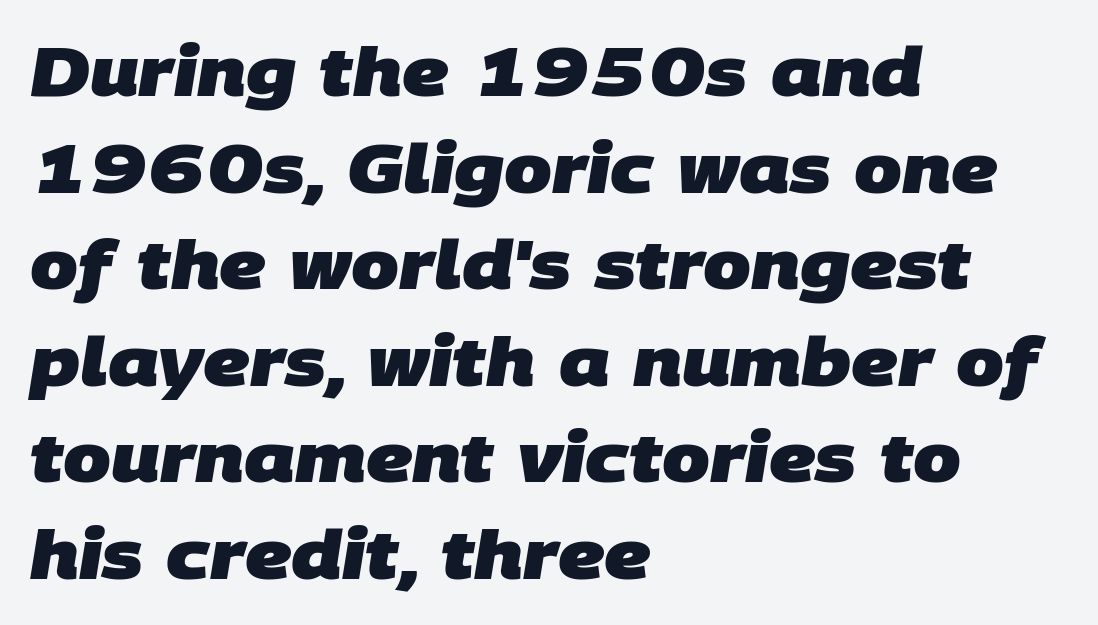
{"serif": "no", "bold": "yes", "weight": "heavy", "width": "normal", "stroke_contrast": "low", "x_height": "large", "monospaced": "no", "underline": "no", "align": "left", "line_spacing": "normal", "line_spacing_ratio": 1.42, "letter_spacing": "normal", "letter_spacing_em": 0.0, "glyph_px": 68}
